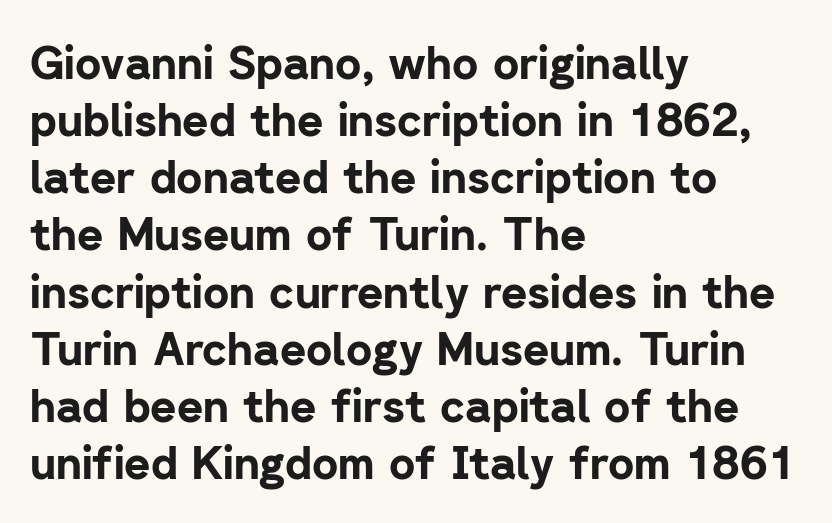
Q: Is the text bold? A: Yes.
Q: Is the text italic (slanted)? A: No, it is upright.
Q: Is the typeface a serif or a sans-serif typeface? A: Sans-serif.
Q: Is the text underlined? A: No.
Q: How is the paragraph aligned? A: Left-aligned.
Q: Is the spacing between letters normal or unusually wide? A: Normal.
Q: Is the spacing between lines tight, normal or loose? A: Normal.
Q: Width (condensed, normal, or wide)? A: Normal.
Q: Stroke contrast? A: Low.
Q: x-height? A: Medium.
Q: Monospaced? A: No.
